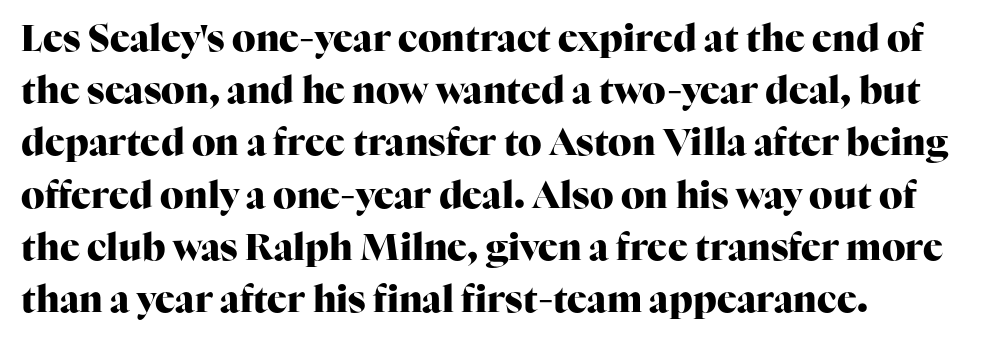
Q: Is the text bold? A: Yes.
Q: Is the text italic (slanted)? A: No, it is upright.
Q: Is the typeface a serif or a sans-serif typeface? A: Serif.
Q: Is the text underlined? A: No.
Q: How is the paragraph aligned? A: Left-aligned.
Q: Is the spacing between letters normal or unusually wide? A: Normal.
Q: Is the spacing between lines tight, normal or loose? A: Normal.
Q: Width (condensed, normal, or wide)? A: Normal.
Q: Stroke contrast? A: High.
Q: x-height? A: Medium.
Q: Monospaced? A: No.
